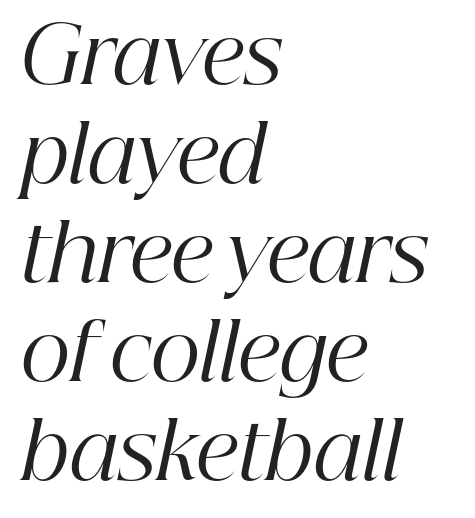
{"serif": "yes", "italic": "yes", "lean": "right", "slant_degrees": 12, "bold": "no", "weight": "regular", "width": "normal", "stroke_contrast": "high", "x_height": "medium", "monospaced": "no", "underline": "no", "align": "left", "line_spacing": "normal", "line_spacing_ratio": 1.27, "letter_spacing": "normal", "letter_spacing_em": 0.0, "glyph_px": 78}
